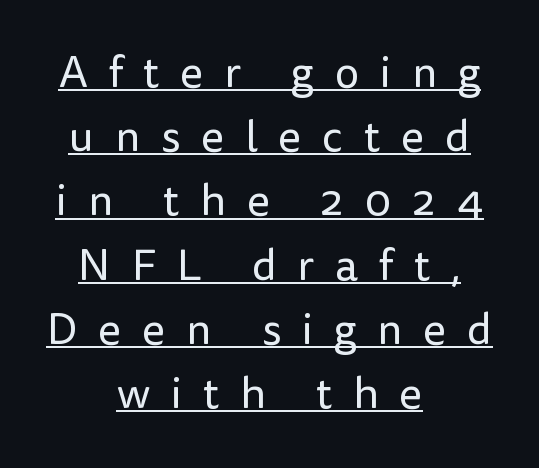
Q: Is the text bold? A: No.
Q: Is the text italic (slanted)? A: No, it is upright.
Q: Is the typeface a serif or a sans-serif typeface? A: Sans-serif.
Q: Is the text underlined? A: Yes.
Q: How is the paragraph aligned? A: Centered.
Q: Is the spacing between letters normal or unusually wide? A: Unusually wide.
Q: Is the spacing between lines tight, normal or loose? A: Normal.
Q: Width (condensed, normal, or wide)? A: Normal.
Q: Stroke contrast? A: Low.
Q: x-height? A: Medium.
Q: Monospaced? A: No.
